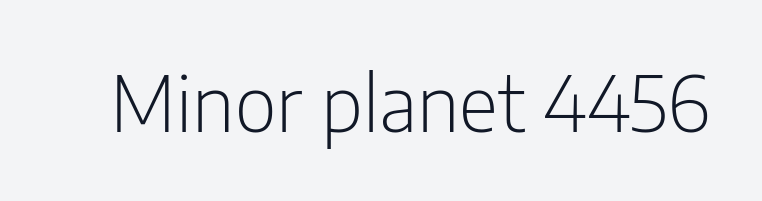
Q: Is the text bold? A: No.
Q: Is the text italic (slanted)? A: No, it is upright.
Q: Is the typeface a serif or a sans-serif typeface? A: Sans-serif.
Q: Is the text underlined? A: No.
Q: Is the spacing between letters normal or unusually wide? A: Normal.
Q: Width (condensed, normal, or wide)? A: Condensed.
Q: Stroke contrast? A: Low.
Q: x-height? A: Medium.
Q: Monospaced? A: No.
